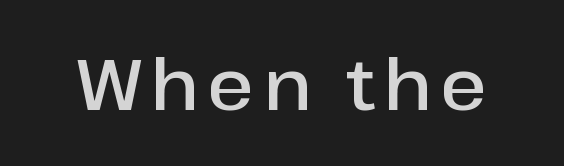
Q: Is the text bold? A: Semi-bold.
Q: Is the text italic (slanted)? A: No, it is upright.
Q: Is the typeface a serif or a sans-serif typeface? A: Sans-serif.
Q: Is the text underlined? A: No.
Q: Width (condensed, normal, or wide)? A: Normal.
Q: Stroke contrast? A: Low.
Q: x-height? A: Medium.
Q: Monospaced? A: No.
